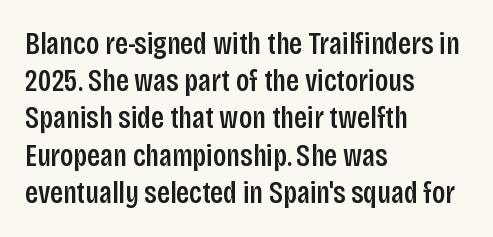
{"serif": "no", "italic": "no", "width": "condensed", "stroke_contrast": "low", "x_height": "large", "monospaced": "no", "underline": "no", "align": "left", "line_spacing_ratio": 1.2, "letter_spacing": "normal", "letter_spacing_em": 0.0, "glyph_px": 31}
